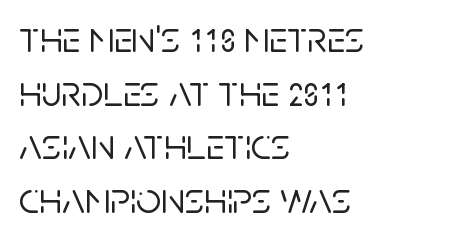
The axis of the letterforms is exactly vertical. This is sans-serif lettering, the kind often seen on screens and signage. Default kerning and tracking; the words read as compact shapes. The ragged edge is on the right, which tells us the setting is flush left. No word sits above an underline.
